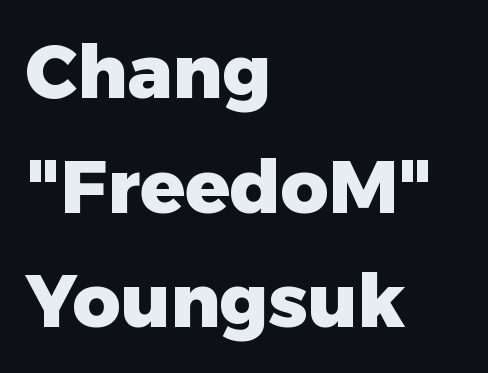
{"serif": "no", "italic": "no", "bold": "yes", "weight": "heavy", "width": "normal", "stroke_contrast": "low", "x_height": "medium", "monospaced": "no", "underline": "no", "align": "left", "line_spacing": "normal", "line_spacing_ratio": 1.55, "letter_spacing": "normal", "letter_spacing_em": 0.0, "glyph_px": 74}
